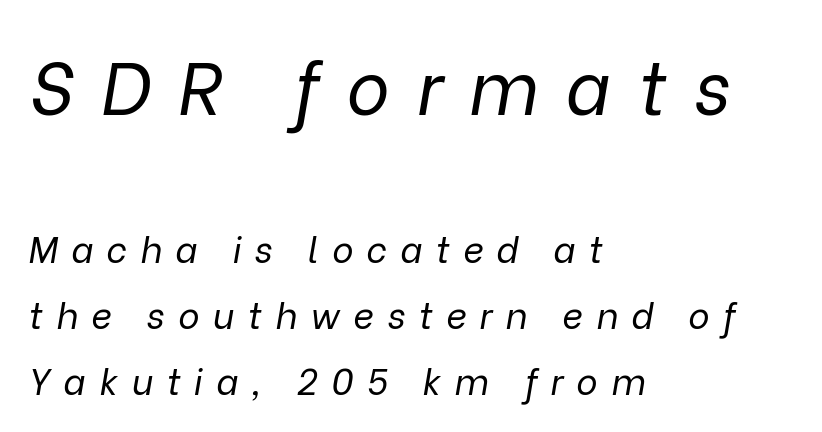
The image shows 73 px regular-weight type, italic (leaning right); set left-aligned, line spacing 1.83x, unusually wide letter spacing (+0.37 em), not underlined; the first (top) block is 2.03x larger; low stroke contrast and a medium x-height.
